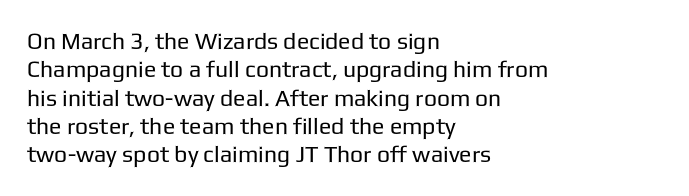
The image shows 23 px text type, upright; set left-aligned, line spacing 1.23x, normal letter spacing, not underlined.
